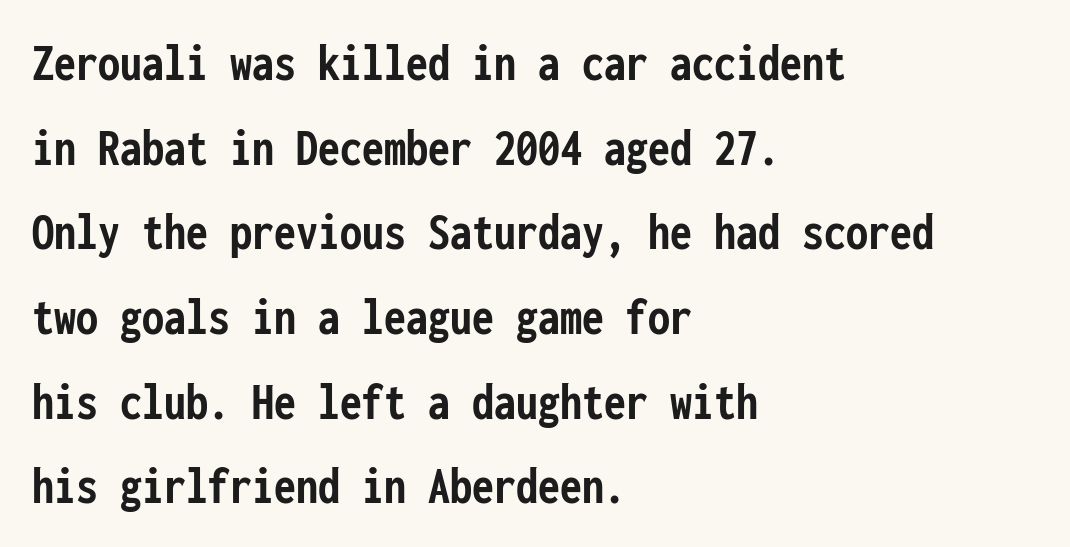
The setting favours the left margin, as ordinary paragraphs usually do. No extra tracking has been applied to these lines. The font's upright variant was chosen for this text. Has an underline been added? It has not. The letters march in equal steps, a hallmark of fixed-pitch type.
